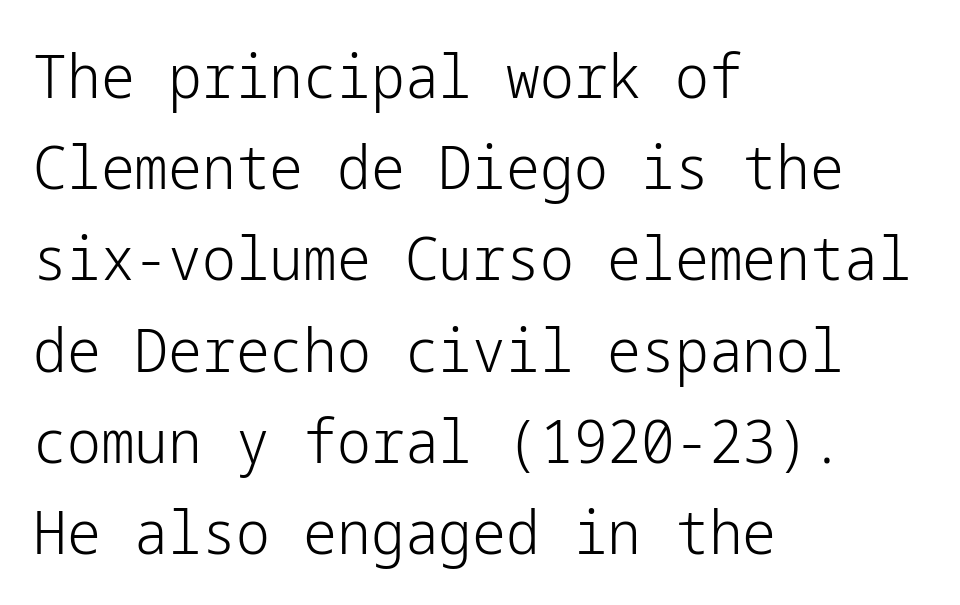
{"serif": "no", "italic": "no", "bold": "no", "weight": "light", "width": "normal", "stroke_contrast": "low", "x_height": "medium", "underline": "no", "align": "left", "line_spacing": "normal", "line_spacing_ratio": 1.52, "letter_spacing": "normal", "letter_spacing_em": 0.0, "glyph_px": 60}
